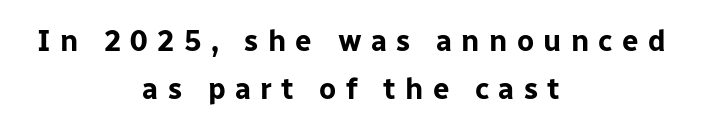
The tracking reads as deliberately expanded to a designer's eye. Posture: upright roman. The text block is weighted toward neither margin, spreading evenly from the middle. Heavy-handed strokes throughout: this text is bold.
